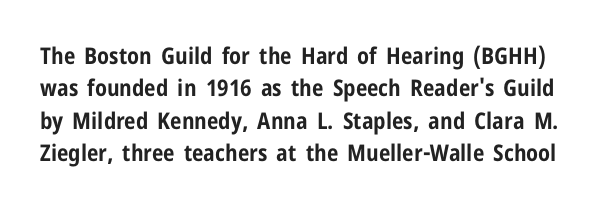
{"italic": "no", "bold": "yes", "underline": "no", "line_spacing": "normal", "line_spacing_ratio": 1.41, "letter_spacing": "normal", "letter_spacing_em": 0.0, "glyph_px": 23}
